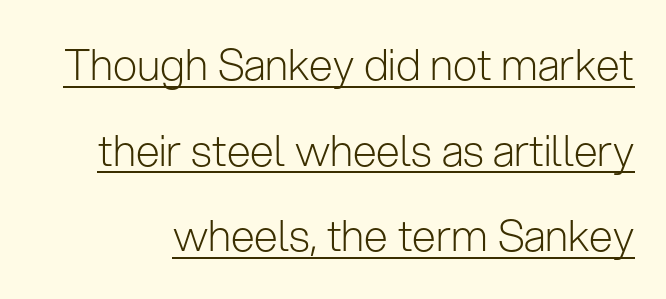
{"serif": "no", "italic": "no", "bold": "no", "weight": "light", "width": "normal", "stroke_contrast": "low", "x_height": "medium", "monospaced": "no", "underline": "yes", "line_spacing": "loose", "line_spacing_ratio": 1.99, "letter_spacing": "normal", "letter_spacing_em": 0.0, "glyph_px": 43}
